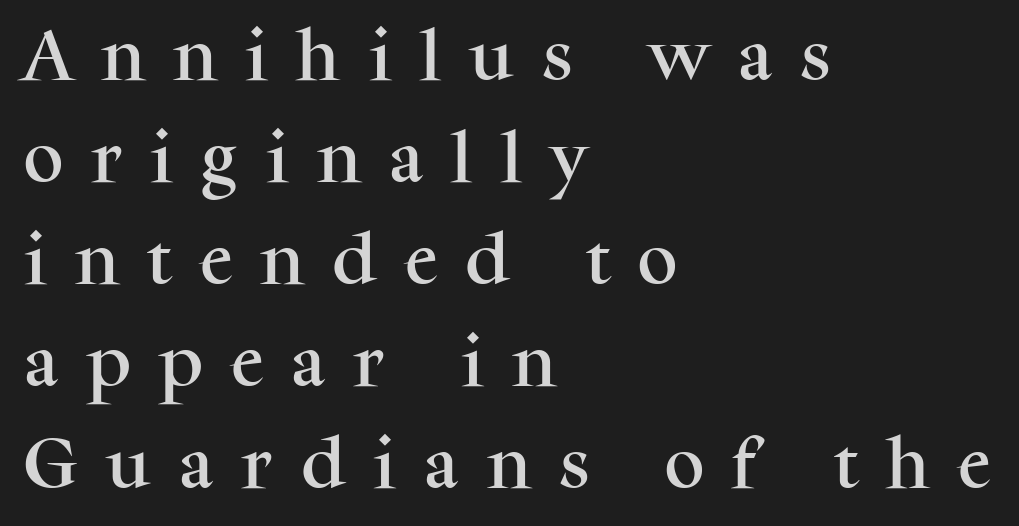
The image shows 56 px serif type, upright; set left-aligned, line spacing 1.82x, unusually wide letter spacing (+0.5 em), not underlined; medium stroke contrast and a medium x-height.
